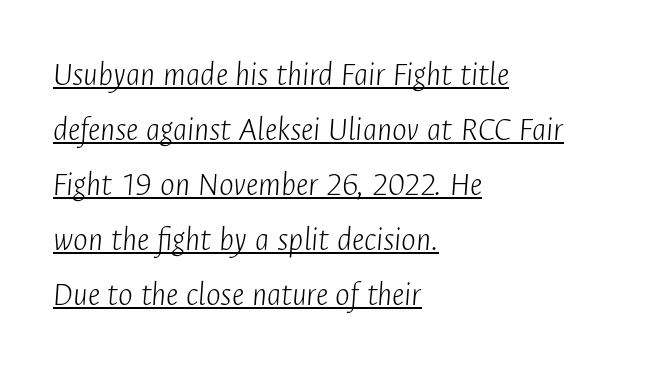
{"italic": "yes", "lean": "right", "slant_degrees": 4, "bold": "no", "weight": "light", "width": "condensed", "stroke_contrast": "low", "x_height": "medium", "monospaced": "no", "underline": "yes", "align": "left", "line_spacing": "normal", "line_spacing_ratio": 1.57, "letter_spacing": "normal", "letter_spacing_em": 0.0, "glyph_px": 35}
